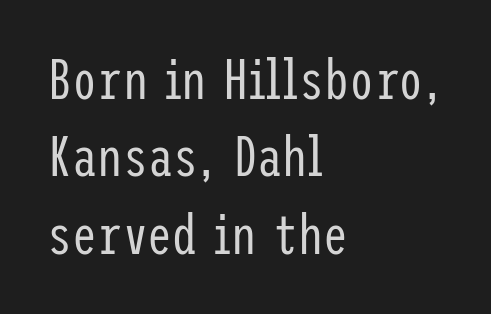
{"serif": "no", "italic": "no", "bold": "no", "weight": "regular", "width": "condensed", "stroke_contrast": "low", "x_height": "medium", "underline": "no", "align": "left", "line_spacing": "normal", "line_spacing_ratio": 1.38, "letter_spacing": "normal", "letter_spacing_em": 0.0, "glyph_px": 56}
